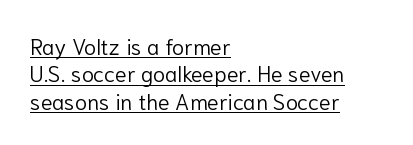
{"italic": "no", "bold": "no", "underline": "yes", "align": "left", "line_spacing": "normal", "line_spacing_ratio": 1.25, "letter_spacing": "normal", "letter_spacing_em": 0.0, "glyph_px": 22}
